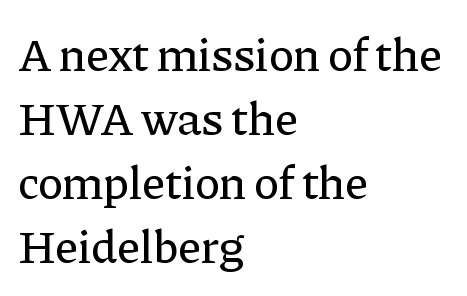
{"serif": "yes", "italic": "no", "width": "normal", "stroke_contrast": "low", "x_height": "medium", "monospaced": "no", "underline": "no", "align": "left", "line_spacing": "normal", "line_spacing_ratio": 1.36, "letter_spacing": "normal", "letter_spacing_em": 0.0, "glyph_px": 47}
